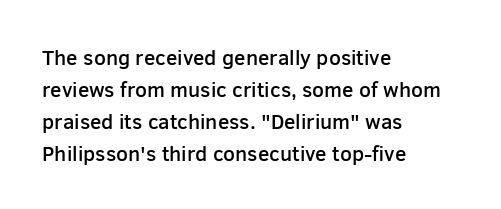
No word sits above an underline. This sample is left-justified, so line endings fall wherever the words run out. Honestly, the row spacing looks completely unremarkable. Students, this is semibold: more ink than regular, less than bold.
